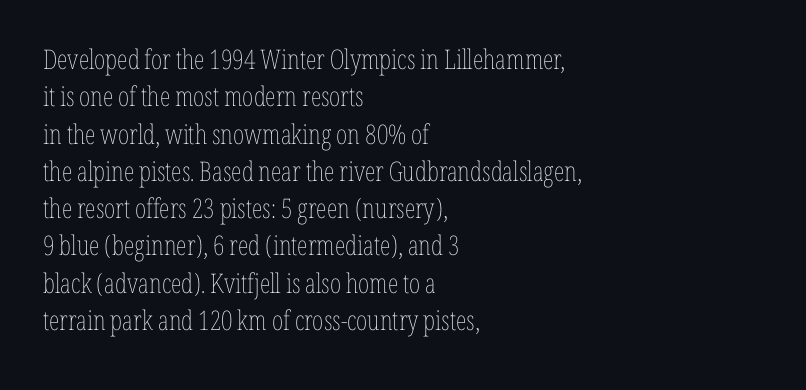
The image shows 27 px text type, upright; set left-aligned, normal line spacing (1.38x), normal letter spacing, not underlined.
